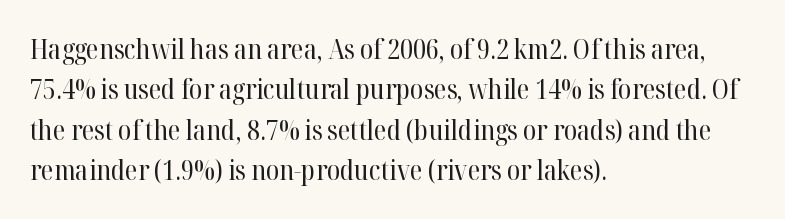
{"italic": "no", "bold": "no", "underline": "no", "align": "left", "line_spacing": "normal", "line_spacing_ratio": 1.5, "letter_spacing": "normal", "letter_spacing_em": 0.0, "glyph_px": 27}
